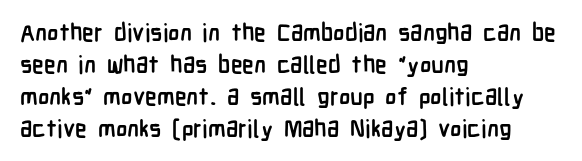
The image shows 24 px bold type, upright; set left-aligned, normal line spacing (1.33x), normal letter spacing, not underlined.
